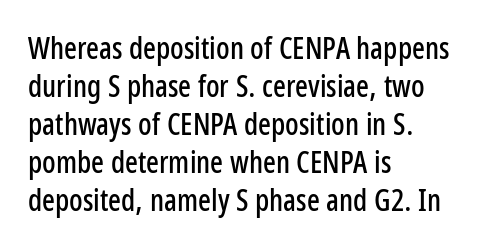
Q: Is the text italic (slanted)? A: No, it is upright.
Q: Is the typeface a serif or a sans-serif typeface? A: Sans-serif.
Q: Is the text underlined? A: No.
Q: How is the paragraph aligned? A: Left-aligned.
Q: Is the spacing between letters normal or unusually wide? A: Normal.
Q: Is the spacing between lines tight, normal or loose? A: Normal.
Q: Width (condensed, normal, or wide)? A: Condensed.
Q: Stroke contrast? A: Low.
Q: x-height? A: Medium.
Q: Monospaced? A: No.
